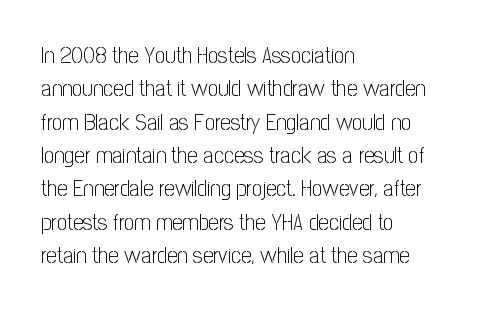
The image shows 23 px text type, upright; set left-aligned, normal line spacing (1.45x), normal letter spacing, not underlined.
